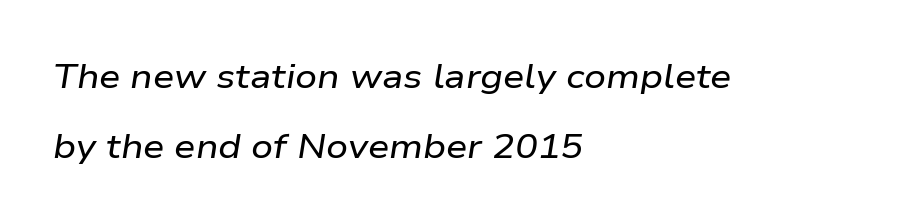
Q: Is the text italic (slanted)? A: Yes, it leans right by about 9 degrees.
Q: Is the text underlined? A: No.
Q: How is the paragraph aligned? A: Left-aligned.
Q: Is the spacing between letters normal or unusually wide? A: Normal.
Q: Is the spacing between lines tight, normal or loose? A: Loose.
Q: Width (condensed, normal, or wide)? A: Wide.
Q: Stroke contrast? A: Low.
Q: x-height? A: Medium.
Q: Monospaced? A: No.
